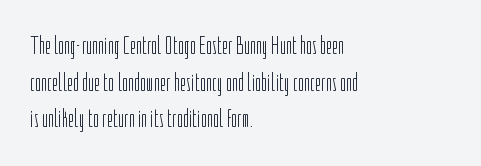
Q: Is the text bold? A: No.
Q: Is the text italic (slanted)? A: No, it is upright.
Q: Is the text underlined? A: No.
Q: How is the paragraph aligned? A: Left-aligned.
Q: Is the spacing between letters normal or unusually wide? A: Normal.
Q: Is the spacing between lines tight, normal or loose? A: Normal.
